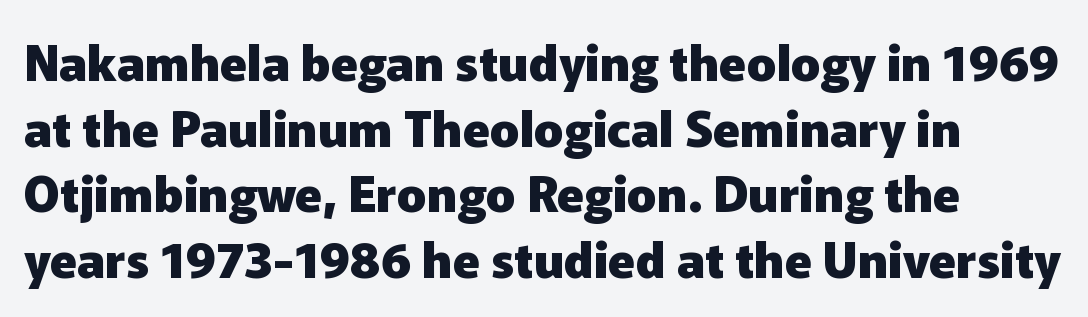
Q: Is the text bold? A: Yes.
Q: Is the text italic (slanted)? A: No, it is upright.
Q: Is the typeface a serif or a sans-serif typeface? A: Sans-serif.
Q: Is the text underlined? A: No.
Q: Is the spacing between letters normal or unusually wide? A: Normal.
Q: Is the spacing between lines tight, normal or loose? A: Normal.
Q: Width (condensed, normal, or wide)? A: Normal.
Q: Stroke contrast? A: Low.
Q: x-height? A: Medium.
Q: Monospaced? A: No.
